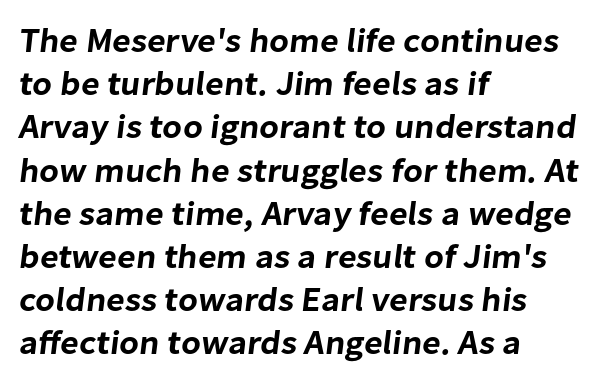
{"serif": "no", "width": "normal", "stroke_contrast": "low", "x_height": "medium", "monospaced": "no", "underline": "no", "align": "left", "line_spacing": "normal", "line_spacing_ratio": 1.27, "letter_spacing": "normal", "letter_spacing_em": 0.0, "glyph_px": 34}
